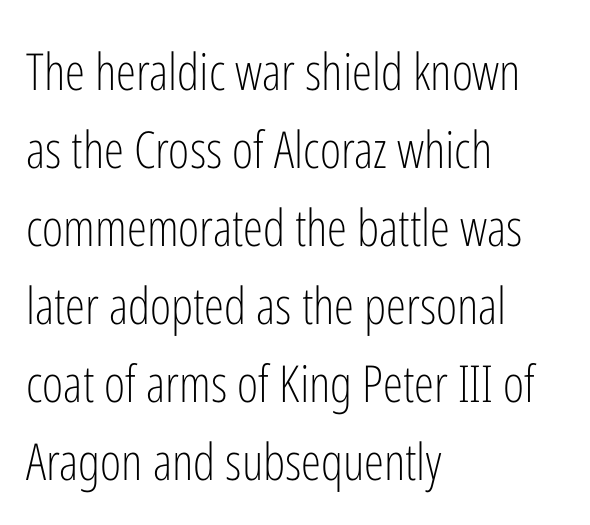
Unlike italic type, these characters show no tilt at all. The letters look calm and open, with moderate or lighter stems. Check under the words: just untouched page. This sample is left-justified, so line endings fall wherever the words run out.
